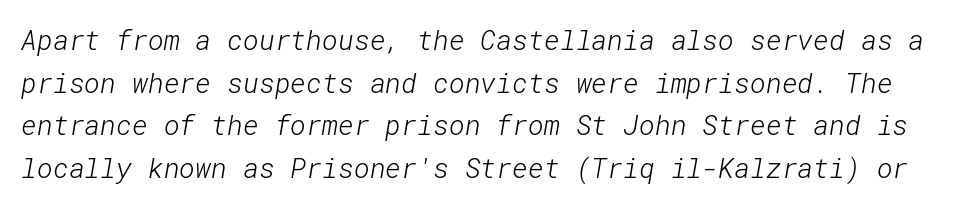
The image shows 27 px text type; set normal line spacing (1.58x), normal letter spacing, not underlined.
